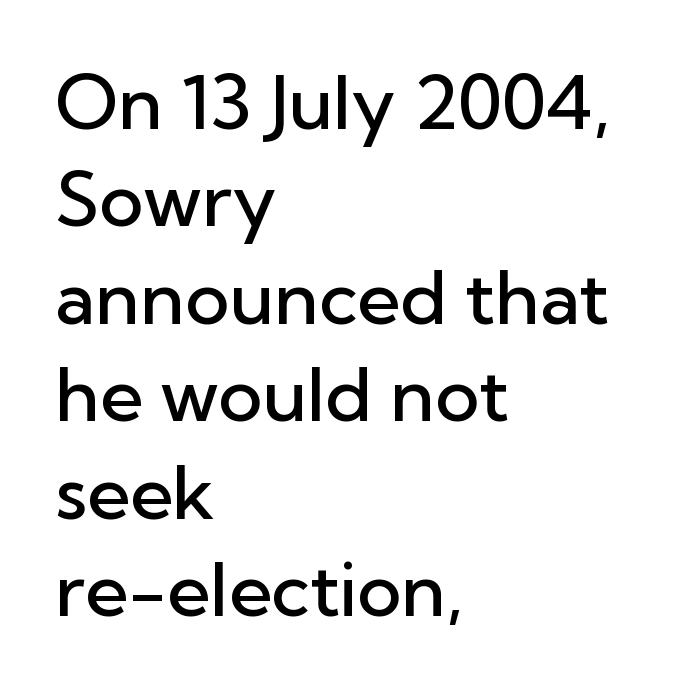
{"serif": "no", "italic": "no", "bold": "semi", "weight": "semibold", "width": "normal", "stroke_contrast": "low", "x_height": "medium", "monospaced": "no", "underline": "no", "align": "left", "line_spacing": "normal", "line_spacing_ratio": 1.3, "letter_spacing": "normal", "letter_spacing_em": 0.0, "glyph_px": 75}
